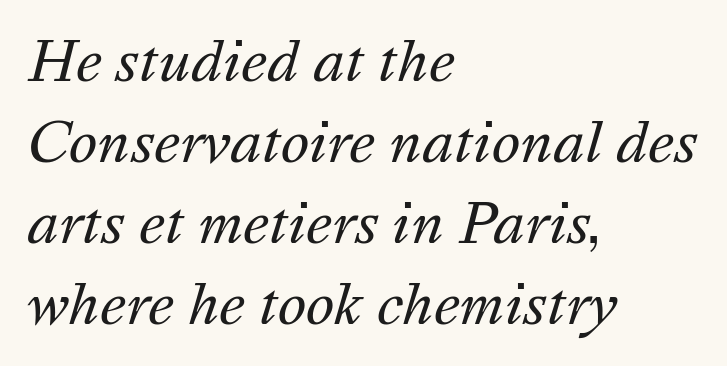
Is there much room between lines? A standard amount, neither cramped nor airy. Clear beneath every line of the passage. The strokes are not fattened; the text isn't bold. Line beginnings align vertically; line endings do not.
